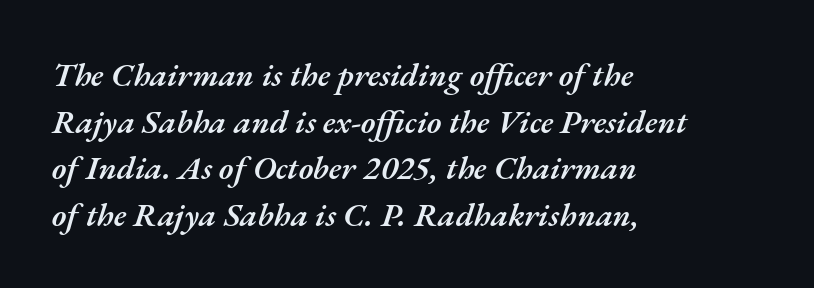
{"italic": "yes", "lean": "right", "slant_degrees": 17, "bold": "semi", "weight": "semibold", "width": "normal", "stroke_contrast": "medium", "x_height": "small", "monospaced": "no", "underline": "no", "align": "left", "line_spacing": "normal", "line_spacing_ratio": 1.41, "letter_spacing": "normal", "letter_spacing_em": 0.0, "glyph_px": 33}
